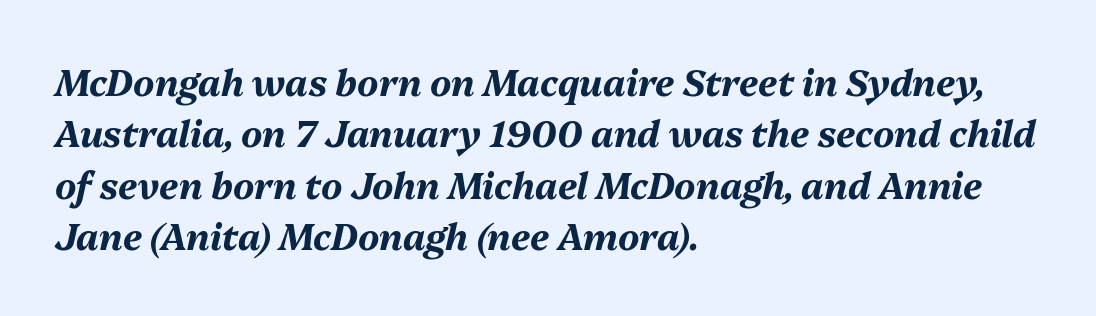
The image shows 36 px bold type, italic (leaning right); set left-aligned, normal line spacing (1.43x), normal letter spacing, not underlined; medium stroke contrast and a medium x-height.
